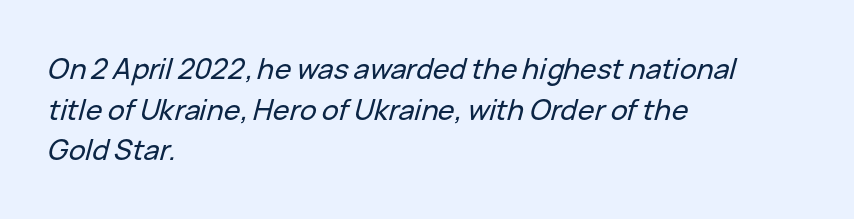
Q: Is the text italic (slanted)? A: Yes, it leans right by about 15 degrees.
Q: Is the text underlined? A: No.
Q: How is the paragraph aligned? A: Left-aligned.
Q: Is the spacing between letters normal or unusually wide? A: Normal.
Q: Is the spacing between lines tight, normal or loose? A: Normal.
Q: Width (condensed, normal, or wide)? A: Normal.
Q: Stroke contrast? A: Low.
Q: x-height? A: Medium.
Q: Monospaced? A: No.
